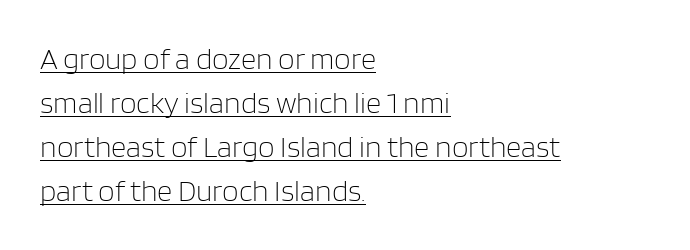
No letter is thick-stroked: the sample isn't bold. The letterforms sit shoulder to shoulder at normal distance. Does the lettering tilt? It doesn't — this is upright. Layout note: lines flush left. The line-height multiplier appears to be the usual default. Emphasis is given by a line drawn under the lettering.
